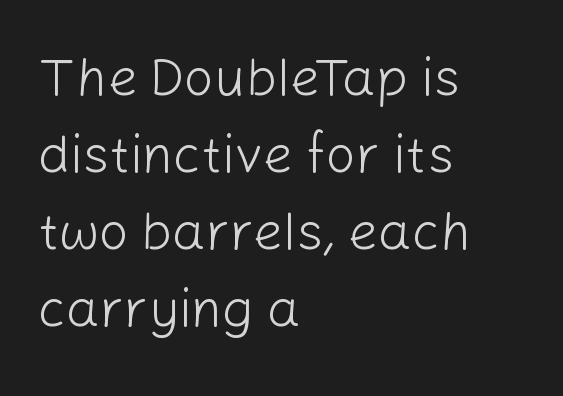
Line spacing here is normal. This sample has the flowing, uneven cadence of proportional lettering. Unlike a traditional serif, this face leaves its strokes unadorned. Stems here are at most as thick as an everyday book face. The area under the type is left untouched.
